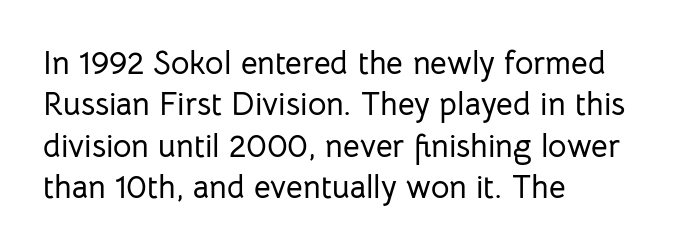
The image shows 32 px sans-serif type, upright; set left-aligned, normal line spacing (1.29x), normal letter spacing, not underlined; low stroke contrast and a medium x-height.
